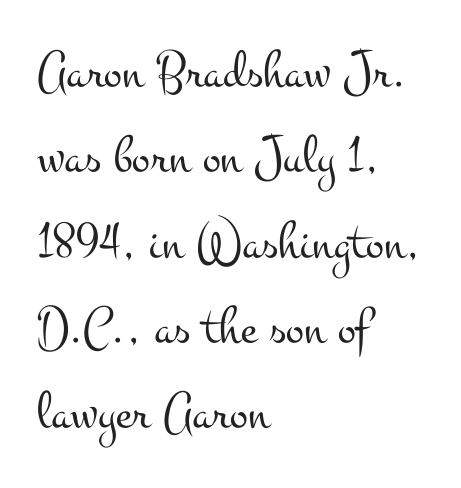
The image shows 54 px light, wide type; set left-aligned, normal line spacing (1.58x), normal letter spacing, not underlined; medium stroke contrast and a small x-height.
